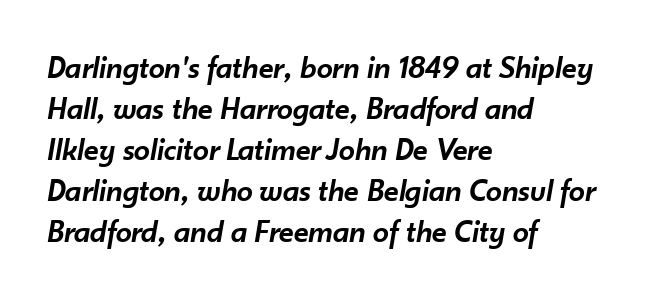
Q: Is the text bold? A: Semi-bold.
Q: Is the text italic (slanted)? A: Yes, it leans right by about 10 degrees.
Q: Is the text underlined? A: No.
Q: How is the paragraph aligned? A: Left-aligned.
Q: Is the spacing between letters normal or unusually wide? A: Normal.
Q: Is the spacing between lines tight, normal or loose? A: Normal.
Q: Width (condensed, normal, or wide)? A: Normal.
Q: Stroke contrast? A: Low.
Q: x-height? A: Small.
Q: Monospaced? A: No.
